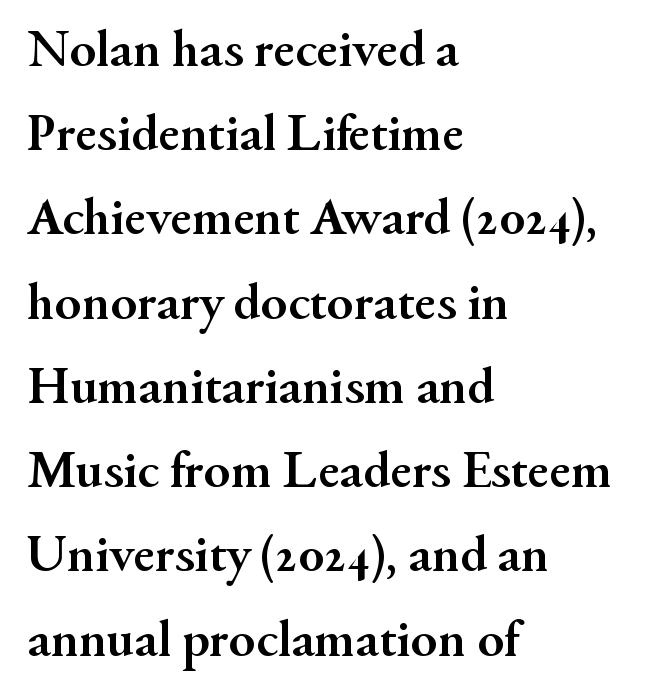
Leftover space on each line is placed entirely after the last word. The foot of each line stays bare and open. The face used here has the dense, thick strokes of a bold. Vertical strokes here are truly vertical.
